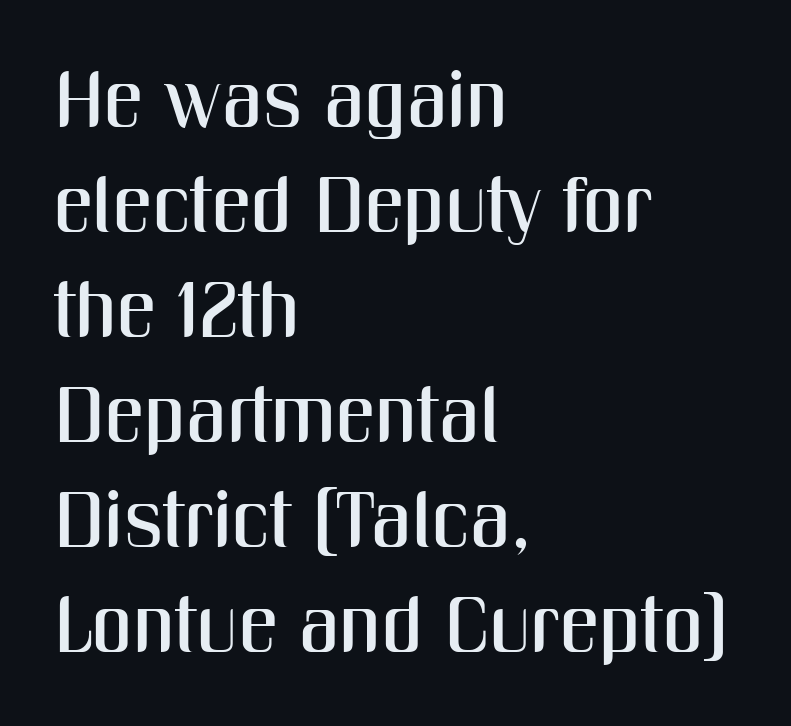
Q: Is the text italic (slanted)? A: No, it is upright.
Q: Is the typeface a serif or a sans-serif typeface? A: Sans-serif.
Q: Is the text underlined? A: No.
Q: How is the paragraph aligned? A: Left-aligned.
Q: Is the spacing between letters normal or unusually wide? A: Normal.
Q: Is the spacing between lines tight, normal or loose? A: Normal.
Q: Width (condensed, normal, or wide)? A: Condensed.
Q: Stroke contrast? A: Medium.
Q: x-height? A: Medium.
Q: Monospaced? A: No.
